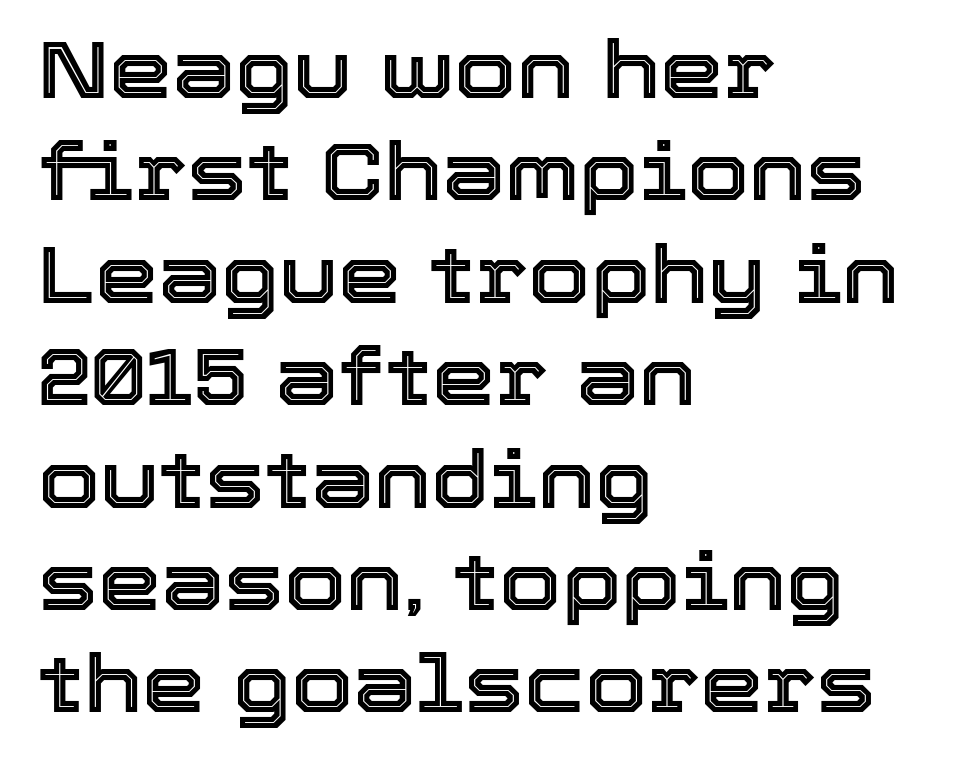
A typesetter would call this zero additional tracking. The foot of each line stays bare and open. Is the block centered? No — it sits flush against the left margin. When letters stand straight like this, we call the style roman or upright. Honestly, the row spacing looks completely unremarkable.
